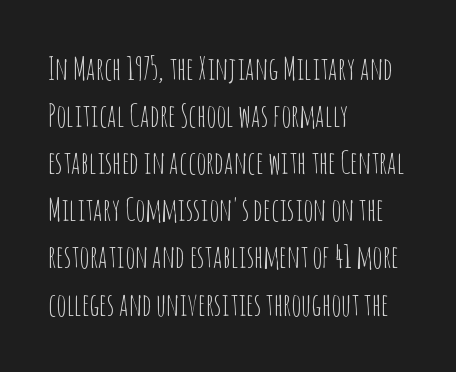
{"serif": "no", "italic": "no", "bold": "no", "weight": "thin", "width": "condensed", "stroke_contrast": "low", "x_height": "large", "monospaced": "no", "underline": "no", "align": "left", "line_spacing": "normal", "line_spacing_ratio": 1.52, "letter_spacing": "normal", "letter_spacing_em": 0.0, "glyph_px": 31}
